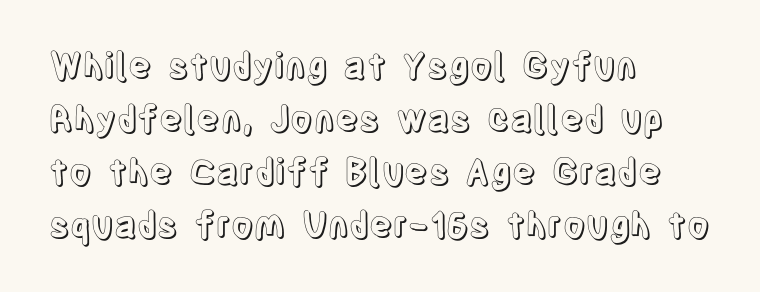
{"italic": "no", "width": "condensed", "x_height": "large", "monospaced": "no", "underline": "no", "align": "left", "line_spacing": "normal", "line_spacing_ratio": 1.51, "letter_spacing": "normal", "letter_spacing_em": 0.0, "glyph_px": 35}
